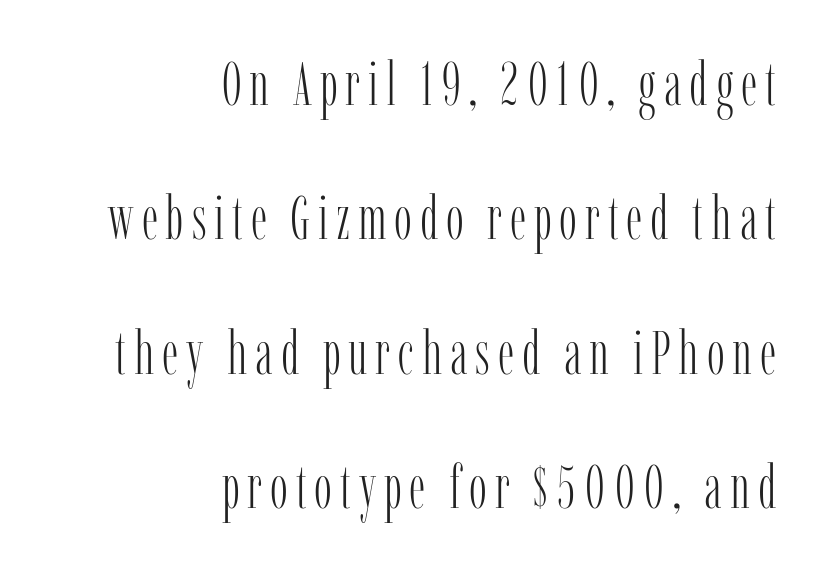
Q: Is the text bold? A: No.
Q: Is the text italic (slanted)? A: No, it is upright.
Q: Is the typeface a serif or a sans-serif typeface? A: Serif.
Q: Is the text underlined? A: No.
Q: How is the paragraph aligned? A: Right-aligned.
Q: Is the spacing between lines tight, normal or loose? A: Loose.
Q: Width (condensed, normal, or wide)? A: Condensed.
Q: Stroke contrast? A: Low.
Q: x-height? A: Medium.
Q: Monospaced? A: No.
